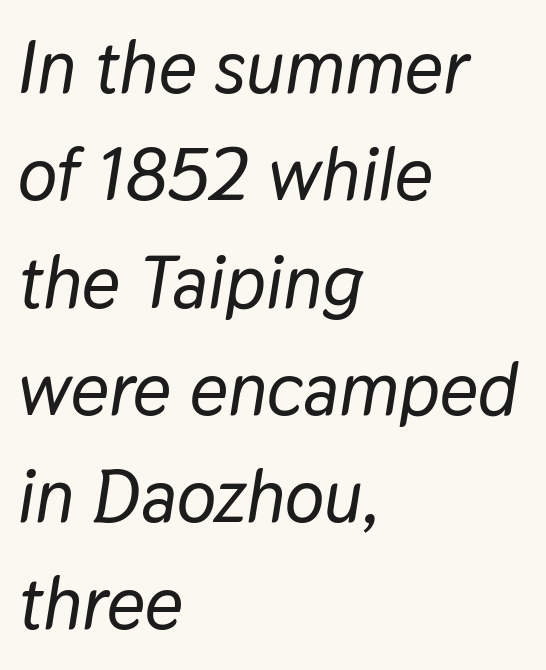
Default kerning and tracking; the words read as compact shapes. Clear beneath every line of the passage. The passage shown stacks its lines at a standard gap. Compared with ordinary roman type, these characters are visibly tilted. The face used here is proportionally spaced, like ordinary book or web type. These lines are set flush left with a ragged right edge.
